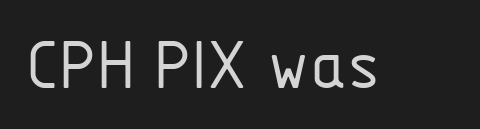
{"serif": "no", "italic": "no", "bold": "no", "weight": "light", "width": "condensed", "stroke_contrast": "low", "x_height": "medium", "monospaced": "no", "underline": "no", "letter_spacing": "normal", "letter_spacing_em": 0.0, "glyph_px": 76}
